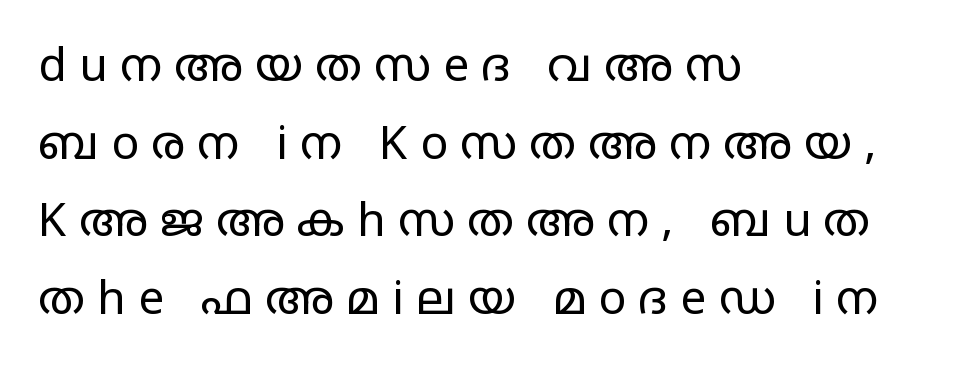
Q: Is the text bold? A: No.
Q: Is the text italic (slanted)? A: No, it is upright.
Q: Is the typeface a serif or a sans-serif typeface? A: Sans-serif.
Q: Is the text underlined? A: No.
Q: How is the paragraph aligned? A: Left-aligned.
Q: Is the spacing between letters normal or unusually wide? A: Unusually wide.
Q: Is the spacing between lines tight, normal or loose? A: Normal.
Q: Width (condensed, normal, or wide)? A: Wide.
Q: Stroke contrast? A: Low.
Q: x-height? A: Large.
Q: Monospaced? A: No.
